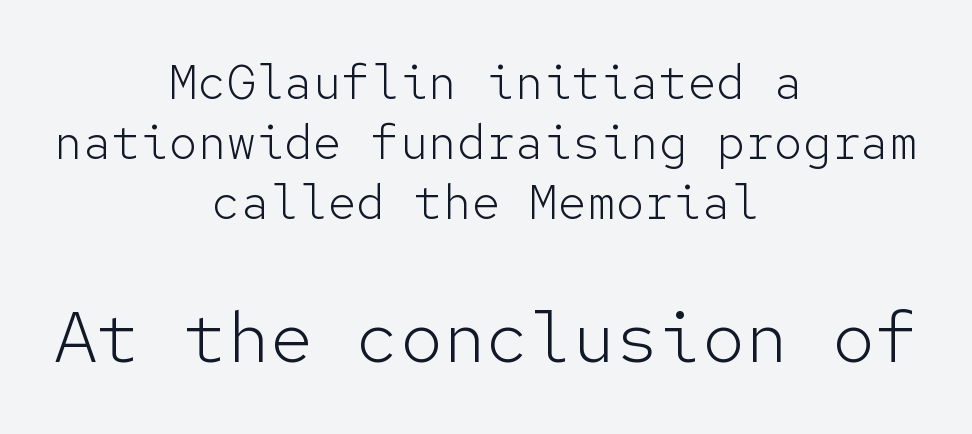
{"serif": "no", "italic": "no", "bold": "no", "weight": "light", "width": "normal", "stroke_contrast": "low", "x_height": "medium", "monospaced": "yes", "underline": "no", "align": "center", "line_spacing": "normal", "line_spacing_ratio": 1.25, "letter_spacing": "normal", "letter_spacing_em": 0.0, "larger_block": "second", "size_ratio": 1.5, "glyph_px": 72}
